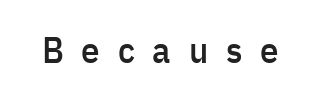
The image shows 37 px condensed sans-serif type, upright; set unusually wide letter spacing (+0.48 em), not underlined; low stroke contrast and a medium x-height.
